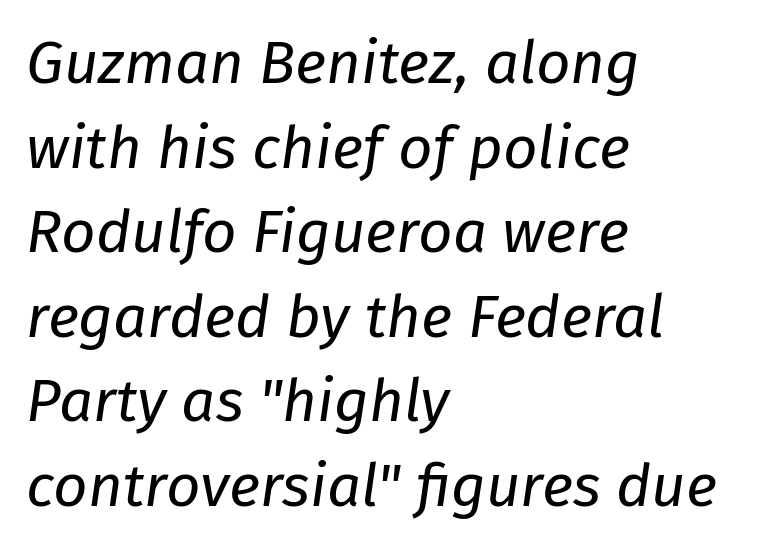
{"italic": "yes", "lean": "right", "slant_degrees": 8, "bold": "no", "weight": "regular", "width": "normal", "stroke_contrast": "low", "x_height": "medium", "monospaced": "no", "underline": "no", "align": "left", "line_spacing": "normal", "line_spacing_ratio": 1.41, "letter_spacing": "normal", "letter_spacing_em": 0.0, "glyph_px": 60}
